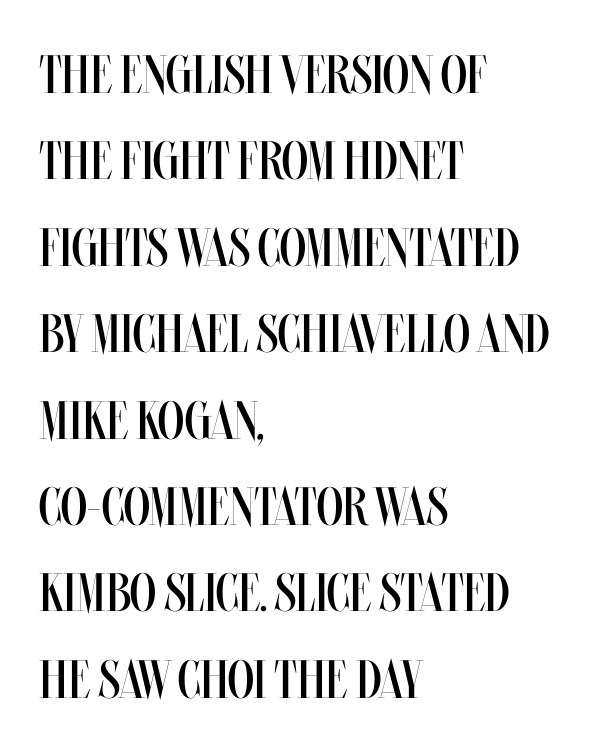
Q: Is the text bold? A: No.
Q: Is the text italic (slanted)? A: No, it is upright.
Q: Is the text underlined? A: No.
Q: How is the paragraph aligned? A: Left-aligned.
Q: Is the spacing between letters normal or unusually wide? A: Normal.
Q: Is the spacing between lines tight, normal or loose? A: Normal.
Q: Width (condensed, normal, or wide)? A: Condensed.
Q: Stroke contrast? A: Medium.
Q: x-height? A: Large.
Q: Monospaced? A: No.
